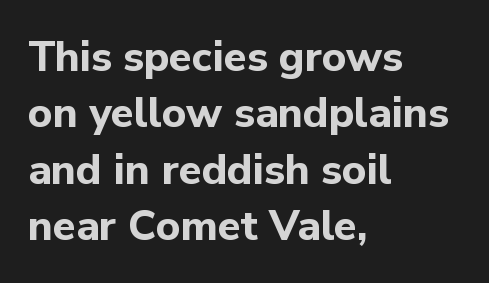
The designer left line spacing at the default. Emphasis by weight is at full strength: bold. The gap between lines stays unmarked. The characters display no serif detailing; their extremities are plain.
